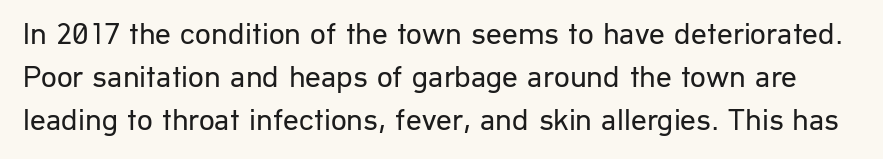
Horizontal bands of white between lines are of average thickness. Here the designer chose a conventional face with non-uniform glyph widths. Check where the strokes stop: nothing finishes them off — pure sans. Tracking value appears to be zero — textbook default spacing. The foot of each line stays bare and open.
